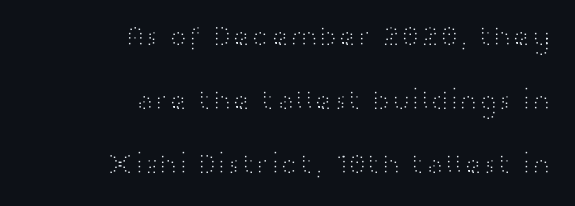
{"serif": "no", "italic": "no", "bold": "no", "weight": "light", "width": "wide", "stroke_contrast": "high", "x_height": "medium", "monospaced": "no", "underline": "no", "align": "right", "line_spacing": "loose", "line_spacing_ratio": 2.21, "letter_spacing": "normal", "letter_spacing_em": 0.0, "glyph_px": 29}
